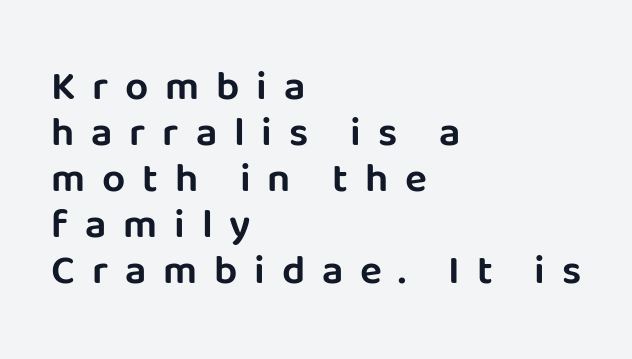
The image shows 41 px sans-serif type, upright; set left-aligned, tight line spacing (1.12x), unusually wide letter spacing (+0.41 em), not underlined; low stroke contrast and a large x-height.
